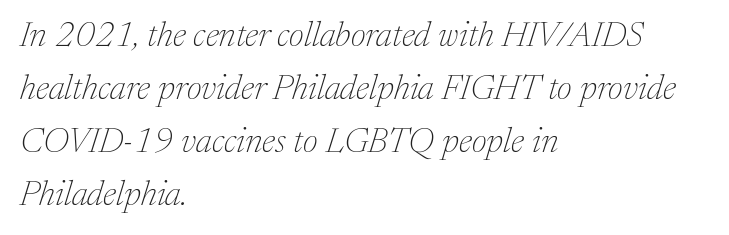
The image shows 35 px thin serif type, italic (leaning right); set left-aligned, normal line spacing (1.51x), normal letter spacing, not underlined; medium stroke contrast and a medium x-height.
